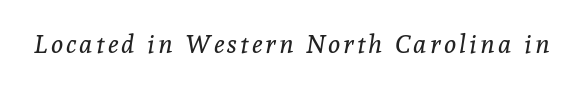
{"italic": "yes", "lean": "right", "slant_degrees": 8, "bold": "no", "underline": "no", "glyph_px": 26}
